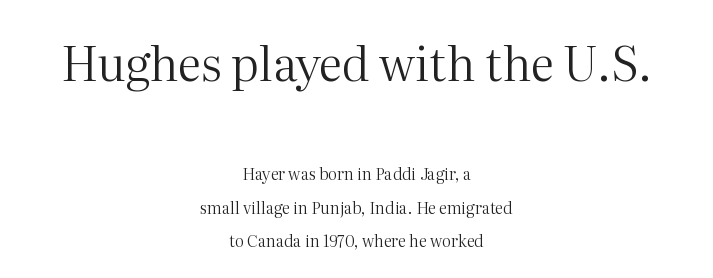
The image shows 47 px regular-weight serif type, upright; set centered, loose line spacing (2.1x), normal letter spacing, not underlined; the first (top) block is 2.94x larger; medium stroke contrast and a medium x-height.
